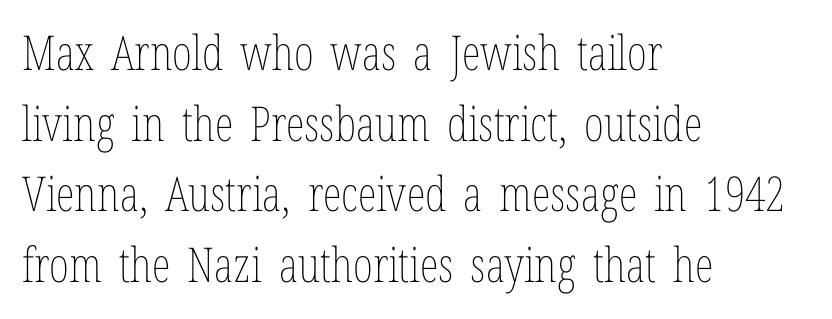
Q: Is the text bold? A: No.
Q: Is the text italic (slanted)? A: No, it is upright.
Q: Is the text underlined? A: No.
Q: How is the paragraph aligned? A: Left-aligned.
Q: Is the spacing between letters normal or unusually wide? A: Normal.
Q: Is the spacing between lines tight, normal or loose? A: Normal.
Q: Width (condensed, normal, or wide)? A: Condensed.
Q: Stroke contrast? A: Low.
Q: x-height? A: Medium.
Q: Monospaced? A: No.
